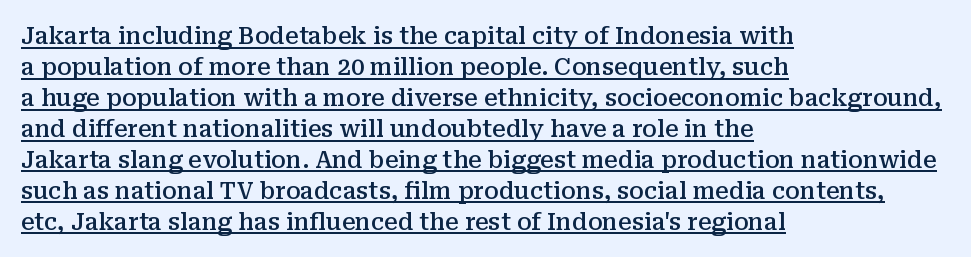
The image shows 24 px text type, upright; set left-aligned, normal line spacing (1.29x), normal letter spacing, underlined.
